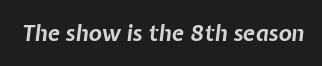
The image shows 22 px bold type, italic (leaning right); set normal letter spacing, not underlined.
